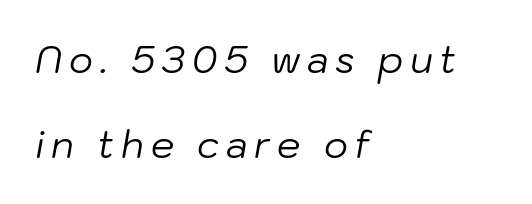
Q: Is the text bold? A: No.
Q: Is the text italic (slanted)? A: Yes, it leans right by about 10 degrees.
Q: Is the text underlined? A: No.
Q: How is the paragraph aligned? A: Left-aligned.
Q: Is the spacing between lines tight, normal or loose? A: Loose.
Q: Width (condensed, normal, or wide)? A: Normal.
Q: Stroke contrast? A: Low.
Q: x-height? A: Medium.
Q: Monospaced? A: No.
